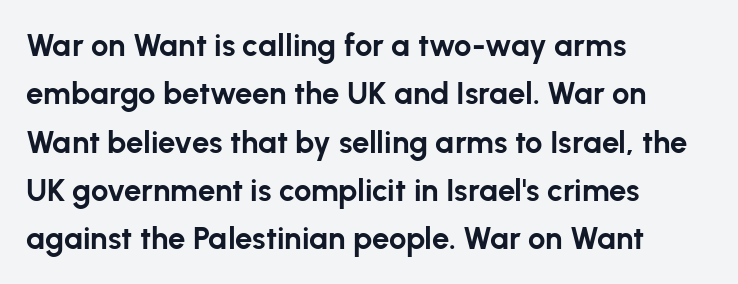
Q: Is the text bold? A: Yes.
Q: Is the text italic (slanted)? A: No, it is upright.
Q: Is the typeface a serif or a sans-serif typeface? A: Sans-serif.
Q: Is the text underlined? A: No.
Q: How is the paragraph aligned? A: Left-aligned.
Q: Is the spacing between letters normal or unusually wide? A: Normal.
Q: Is the spacing between lines tight, normal or loose? A: Normal.
Q: Width (condensed, normal, or wide)? A: Normal.
Q: Stroke contrast? A: Low.
Q: x-height? A: Medium.
Q: Monospaced? A: No.
